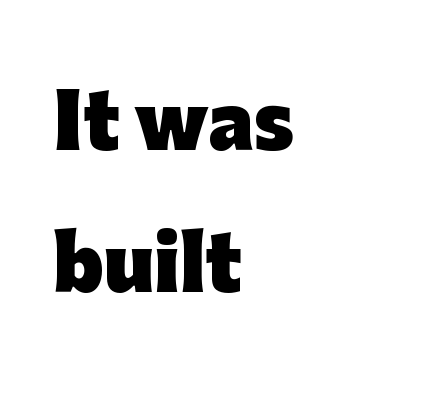
The image shows 73 px heavy sans-serif type, upright; set left-aligned, loose line spacing (1.95x), normal letter spacing, not underlined; low stroke contrast and a medium x-height.
